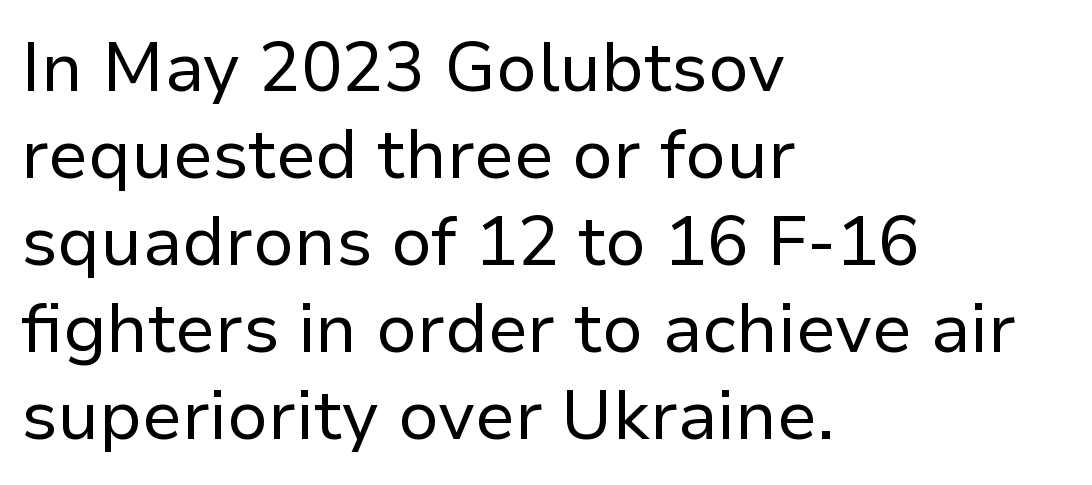
Q: Is the text bold? A: No.
Q: Is the text italic (slanted)? A: No, it is upright.
Q: Is the typeface a serif or a sans-serif typeface? A: Sans-serif.
Q: Is the text underlined? A: No.
Q: How is the paragraph aligned? A: Left-aligned.
Q: Is the spacing between letters normal or unusually wide? A: Normal.
Q: Is the spacing between lines tight, normal or loose? A: Normal.
Q: Width (condensed, normal, or wide)? A: Normal.
Q: Stroke contrast? A: Low.
Q: x-height? A: Medium.
Q: Monospaced? A: No.
